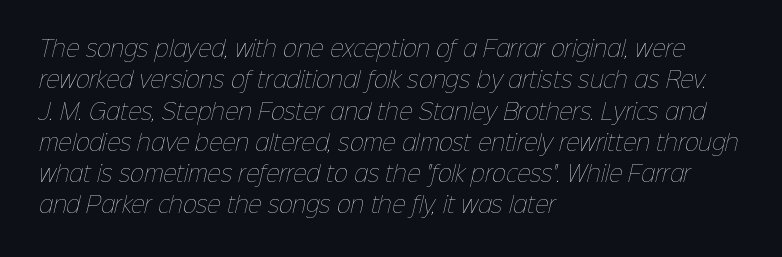
Horizontally, the lines are justified to the leading edge only. The space directly below the letters is spotless. There is no visible air inserted between adjacent glyphs. The face looks like a standard text weight, possibly lighter.
